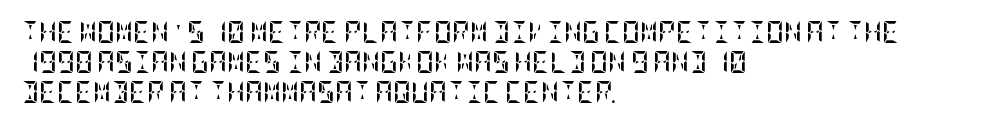
Q: Is the text bold? A: Yes.
Q: Is the text italic (slanted)? A: No, it is upright.
Q: Is the text underlined? A: No.
Q: How is the paragraph aligned? A: Left-aligned.
Q: Is the spacing between letters normal or unusually wide? A: Normal.
Q: Is the spacing between lines tight, normal or loose? A: Normal.
